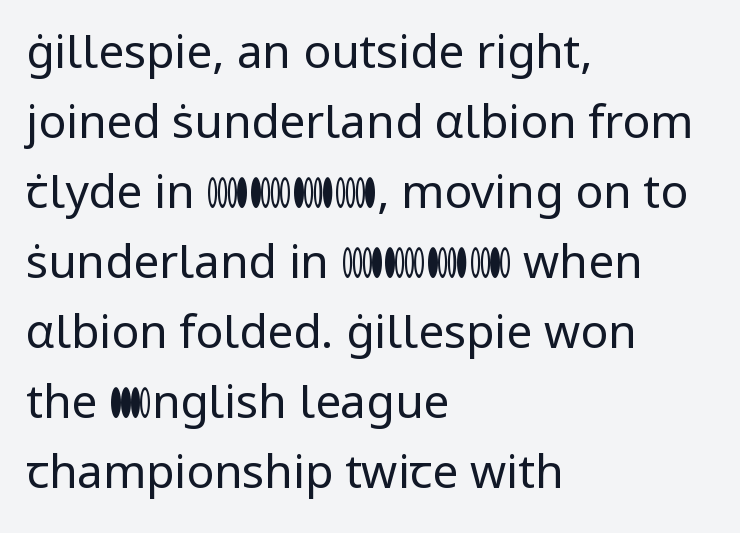
The image shows 46 px regular-weight sans-serif type, upright; set left-aligned, normal line spacing (1.52x), normal letter spacing, not underlined; low stroke contrast and a medium x-height.
